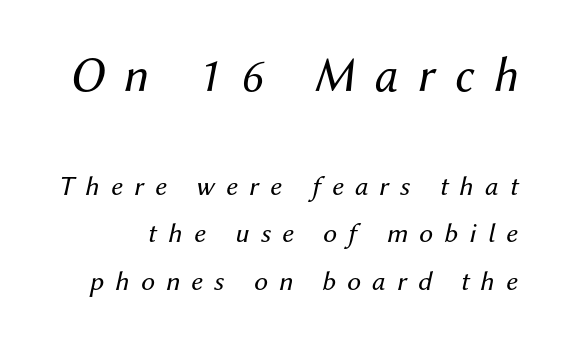
Q: Is the text bold? A: No.
Q: Is the text italic (slanted)? A: Yes, it leans right by about 12 degrees.
Q: Is the text underlined? A: No.
Q: Is the spacing between letters normal or unusually wide? A: Unusually wide.
Q: Is the spacing between lines tight, normal or loose? A: Normal.
Q: Which block of text is set in a larger size, the first (top) or the second (bottom)? A: The first (top) one.
Q: Width (condensed, normal, or wide)? A: Normal.
Q: Stroke contrast? A: Medium.
Q: x-height? A: Medium.
Q: Monospaced? A: No.
